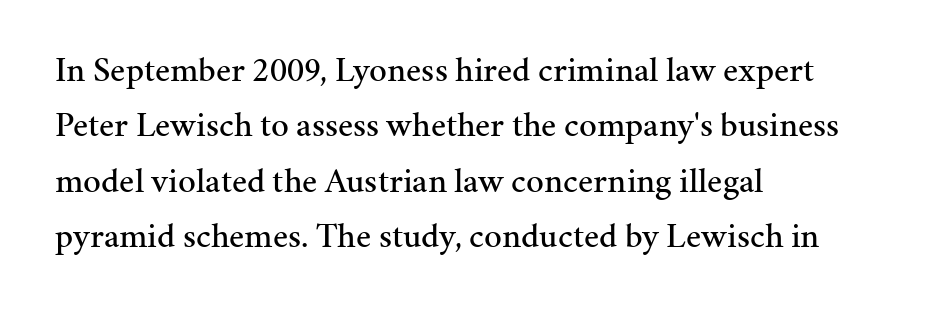
Q: Is the text italic (slanted)? A: No, it is upright.
Q: Is the typeface a serif or a sans-serif typeface? A: Serif.
Q: Is the text underlined? A: No.
Q: How is the paragraph aligned? A: Left-aligned.
Q: Is the spacing between letters normal or unusually wide? A: Normal.
Q: Is the spacing between lines tight, normal or loose? A: Normal.
Q: Width (condensed, normal, or wide)? A: Normal.
Q: Stroke contrast? A: Medium.
Q: x-height? A: Medium.
Q: Monospaced? A: No.
